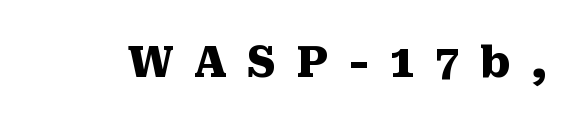
The image shows 43 px heavy serif type, upright; set unusually wide letter spacing (+0.48 em), not underlined; medium stroke contrast and a medium x-height.
